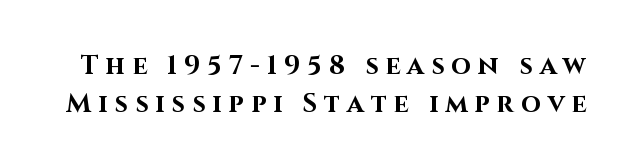
{"italic": "no", "bold": "yes", "underline": "no", "line_spacing": "normal", "line_spacing_ratio": 1.46, "letter_spacing": "wide", "letter_spacing_em": 0.27, "glyph_px": 26}
